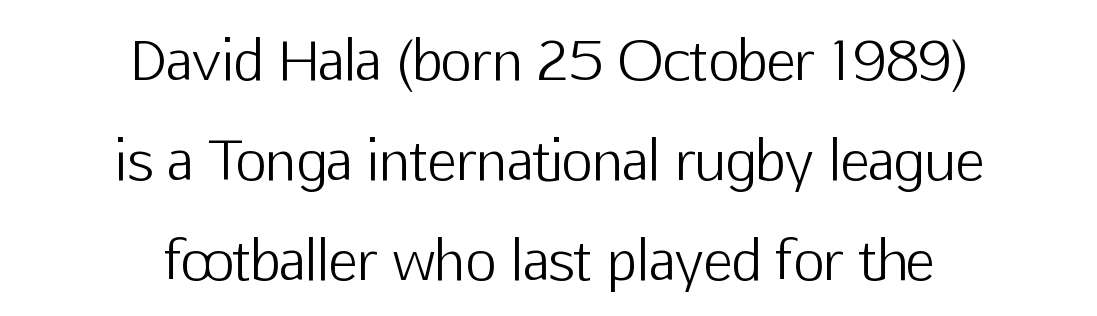
The image shows 54 px light sans-serif type, upright; set centered, line spacing 1.85x, normal letter spacing, not underlined; low stroke contrast and a medium x-height.
